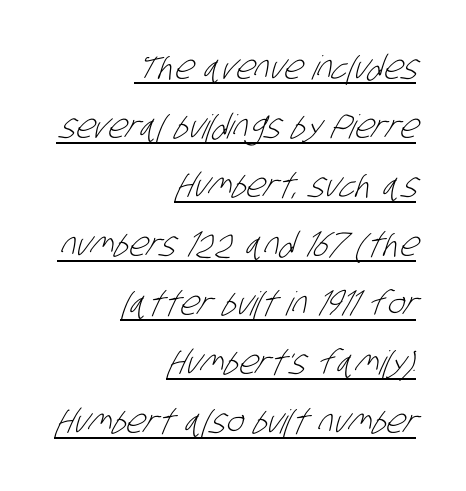
Unlike a traditional serif, this face leaves its strokes unadorned. This sample has the flowing, uneven cadence of proportional lettering. Observe the ordinary spacing: letters are neighbours, not strangers. Letters have the restrained weight of plain body copy at most.
